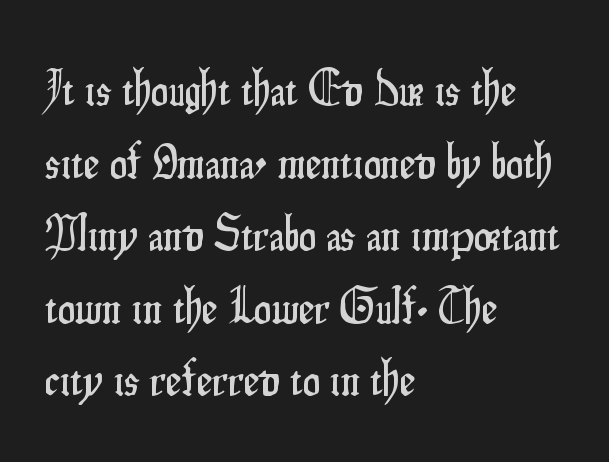
Q: Is the text italic (slanted)? A: No, it is upright.
Q: Is the typeface a serif or a sans-serif typeface? A: Sans-serif.
Q: Is the text underlined? A: No.
Q: How is the paragraph aligned? A: Left-aligned.
Q: Is the spacing between letters normal or unusually wide? A: Normal.
Q: Is the spacing between lines tight, normal or loose? A: Normal.
Q: Width (condensed, normal, or wide)? A: Condensed.
Q: Stroke contrast? A: Low.
Q: x-height? A: Small.
Q: Monospaced? A: No.
